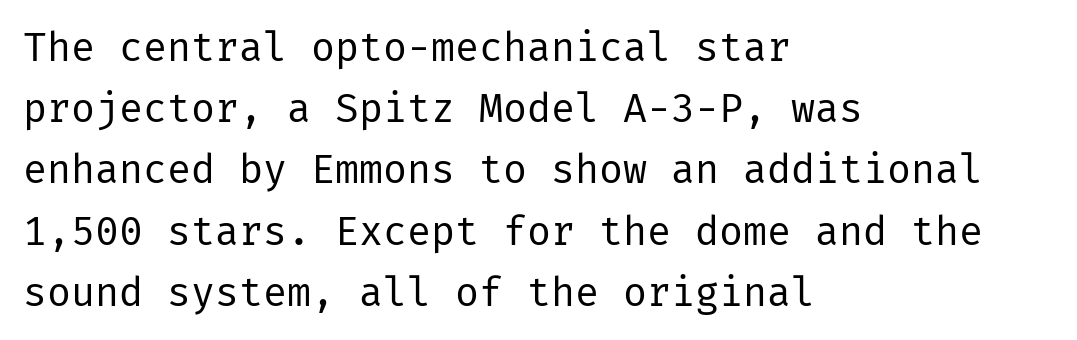
Caption: face not bold, strokes unweighted. Leading matches the norm, producing a regular column. Italic: no, the glyphs are upright roman. This rendering uses left alignment, leaving the right contour irregular. Any mark beneath the type? The region is blank. The glyphs in this specimen are sans serif.
